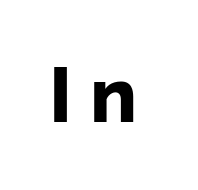
{"serif": "no", "italic": "no", "bold": "yes", "weight": "bold", "width": "normal", "stroke_contrast": "low", "x_height": "medium", "monospaced": "no", "underline": "no", "letter_spacing": "wide", "letter_spacing_em": 0.23, "glyph_px": 77}
